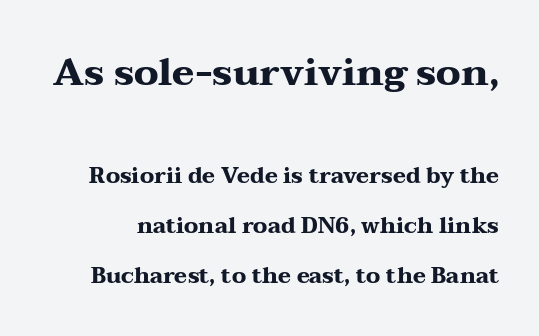
The zone under the glyphs is completely vacant. Caption: standard tracking, unaltered. These lines were composed using upright roman letters. Stroke terminals: seriffed. The passage shown is typed in a proportional face where columns would drift.
